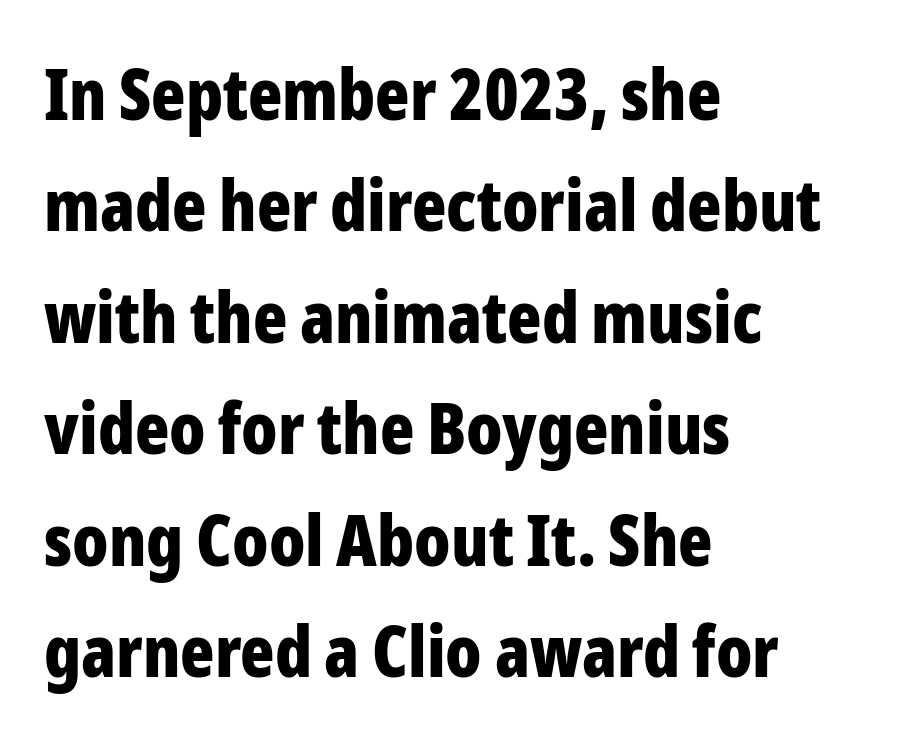
The image shows 71 px bold, condensed sans-serif type, upright; set left-aligned, normal line spacing (1.57x), normal letter spacing, not underlined; low stroke contrast and a medium x-height.
